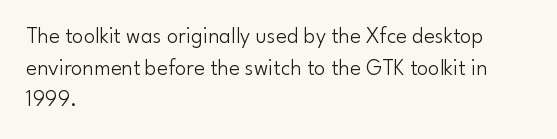
{"italic": "no", "bold": "no", "underline": "no", "align": "left", "line_spacing": "normal", "line_spacing_ratio": 1.37, "letter_spacing": "normal", "letter_spacing_em": 0.0, "glyph_px": 23}
